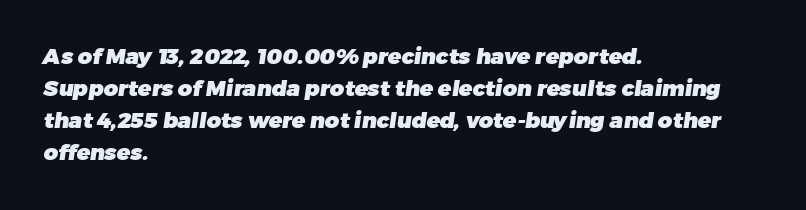
The image shows 22 px bold type; set left-aligned, normal line spacing (1.45x), normal letter spacing, not underlined.
